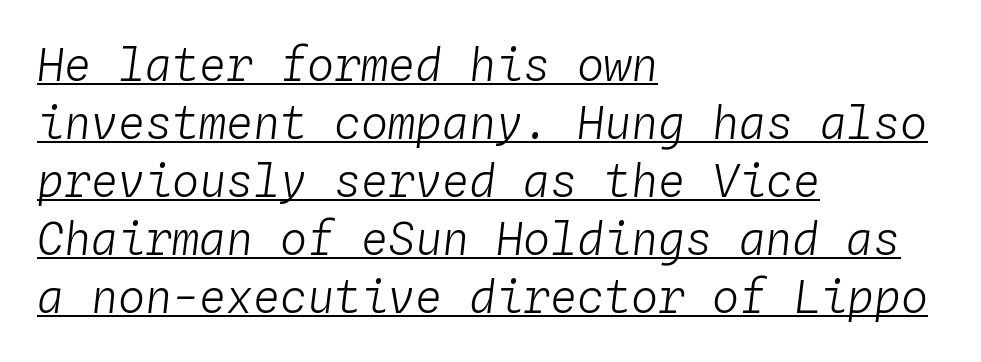
Inter-character spacing is left at the font's built-in metrics. Monospaced: the letters line up in strict vertical columns. Notice how the stems are inclined rather than vertical — that's the hallmark of italics. How would I describe the line gaps? Plain and ordinary. Is this a heavy cut? Hardly; it is regular or lighter. Which margin do the lines hug? The left one — the right edge is uneven.
